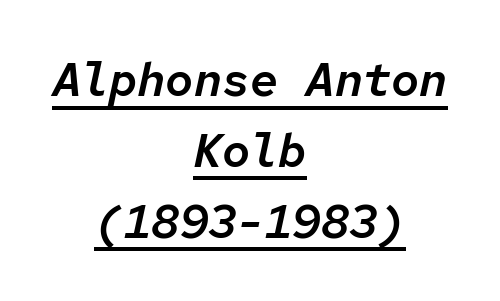
The rows are spaced the way most documents space them. The face used here appears with an underline applied. Is the block centered? Yes — each line is placed symmetrically about the middle. Letter spacing: default.
